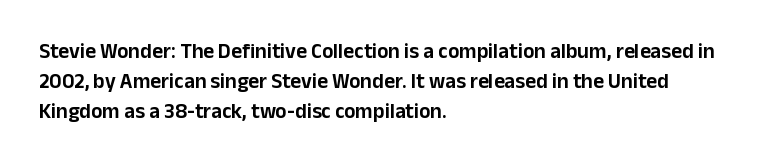
{"italic": "no", "underline": "no", "align": "left", "line_spacing": "normal", "line_spacing_ratio": 1.44, "letter_spacing": "normal", "letter_spacing_em": 0.0, "glyph_px": 21}
